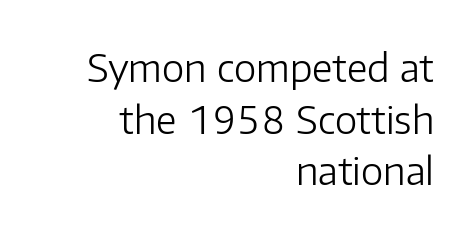
The image shows 38 px light sans-serif type, upright; set right-aligned, normal line spacing (1.36x), normal letter spacing, not underlined; low stroke contrast and a medium x-height.
